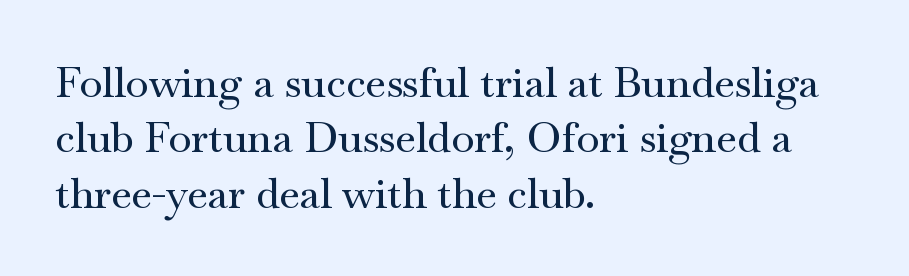
Q: Is the text italic (slanted)? A: No, it is upright.
Q: Is the typeface a serif or a sans-serif typeface? A: Serif.
Q: Is the text underlined? A: No.
Q: How is the paragraph aligned? A: Left-aligned.
Q: Is the spacing between letters normal or unusually wide? A: Normal.
Q: Is the spacing between lines tight, normal or loose? A: Normal.
Q: Width (condensed, normal, or wide)? A: Wide.
Q: Stroke contrast? A: Medium.
Q: x-height? A: Small.
Q: Monospaced? A: No.
